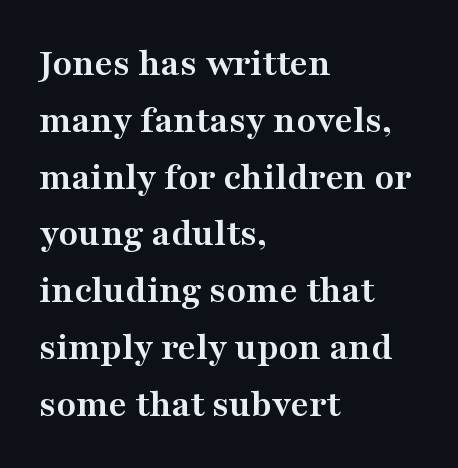
The typography opts for an upright posture over an oblique one. One-word summary of the alignment: left. The characters look thick and weighty, a clear bold. A bare baseline throughout the passage.
